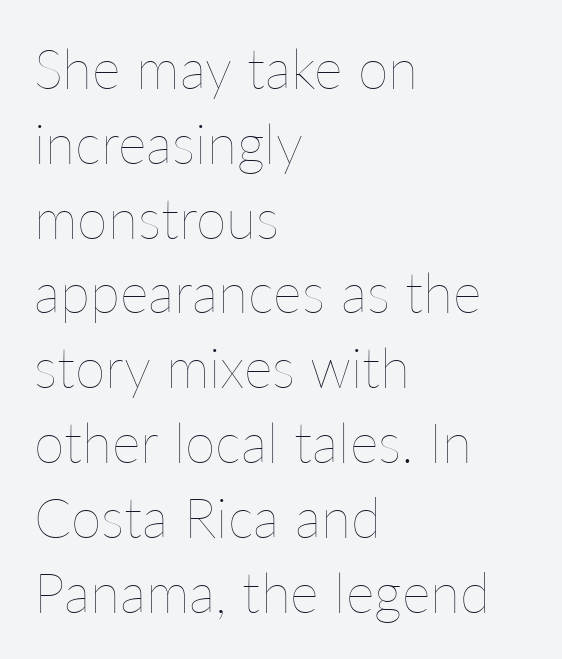
The font's upright variant was chosen for this text. Visually the block forms a straight wall on the left and a jagged coastline on the right. Underlining? Definitely not there. Students, note that the glyphs here touch the page at normal intervals. Looks like regular typesetting: each glyph gets only the width it needs.
